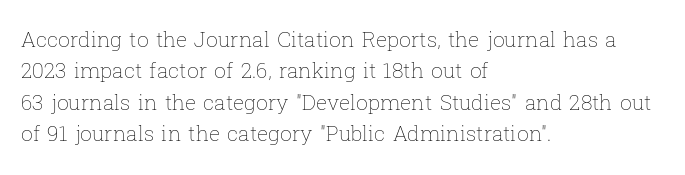
The image shows 21 px text type, upright; set left-aligned, normal line spacing (1.49x), normal letter spacing, not underlined.
